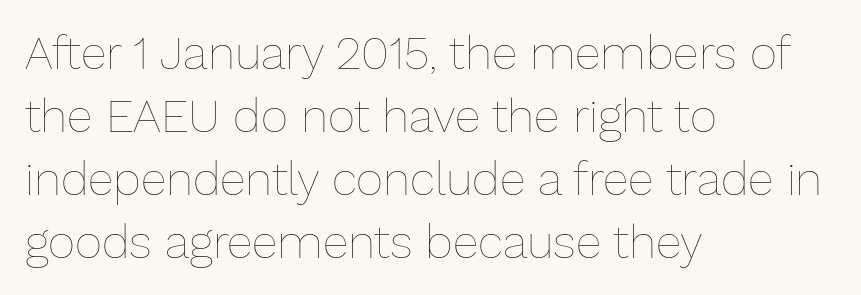
The image shows 47 px thin type, upright; set left-aligned, normal line spacing (1.34x), normal letter spacing, not underlined; low stroke contrast and a medium x-height.
